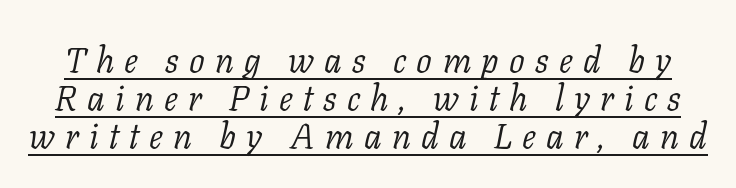
The image shows 35 px light serif type, italic (leaning right); set tight line spacing (1.08x), unusually wide letter spacing (+0.29 em), underlined; low stroke contrast and a medium x-height.
